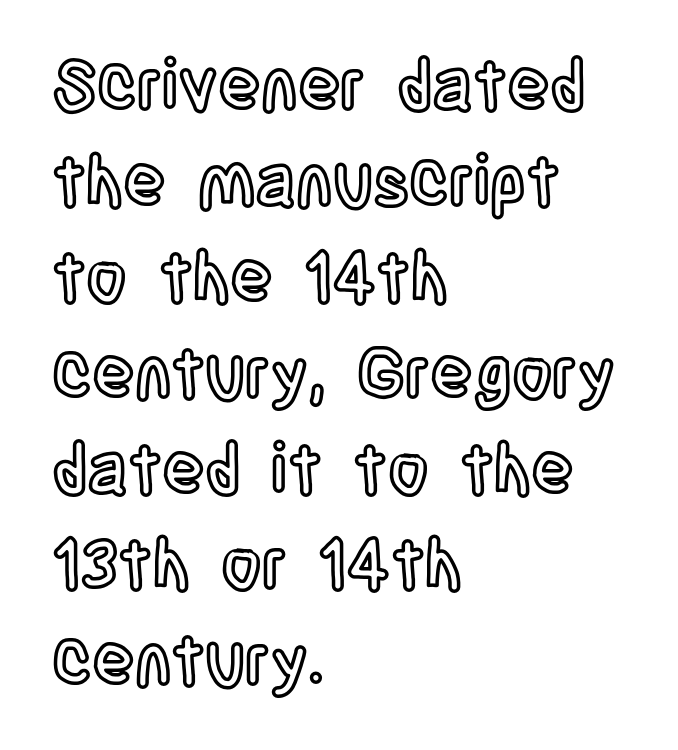
Q: Is the text italic (slanted)? A: No, it is upright.
Q: Is the text underlined? A: No.
Q: How is the paragraph aligned? A: Left-aligned.
Q: Is the spacing between letters normal or unusually wide? A: Normal.
Q: Is the spacing between lines tight, normal or loose? A: Normal.
Q: Width (condensed, normal, or wide)? A: Condensed.
Q: x-height? A: Large.
Q: Monospaced? A: No.
